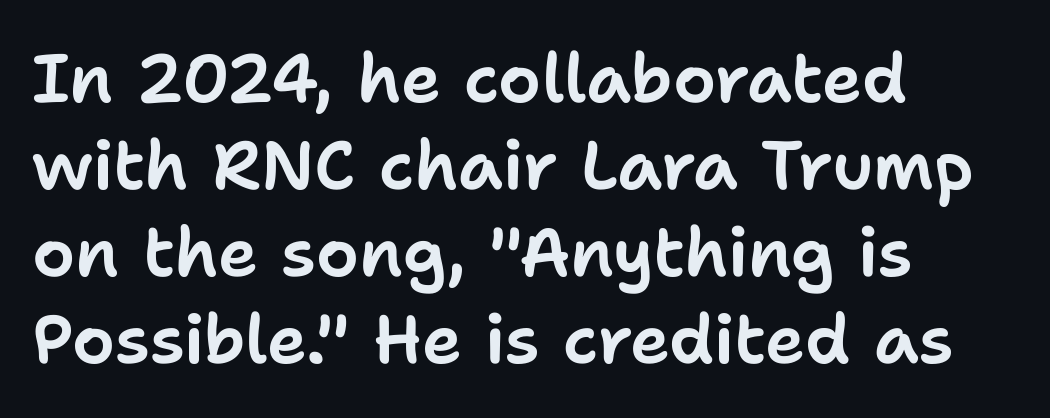
The image shows 68 px sans-serif type, upright; set left-aligned, normal line spacing (1.28x), normal letter spacing, not underlined; low stroke contrast and a medium x-height.
